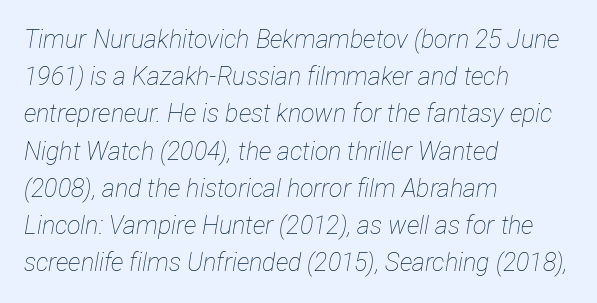
Q: Is the text bold? A: No.
Q: Is the text italic (slanted)? A: Yes, it leans right by about 12 degrees.
Q: Is the text underlined? A: No.
Q: How is the paragraph aligned? A: Left-aligned.
Q: Is the spacing between letters normal or unusually wide? A: Normal.
Q: Is the spacing between lines tight, normal or loose? A: Normal.
